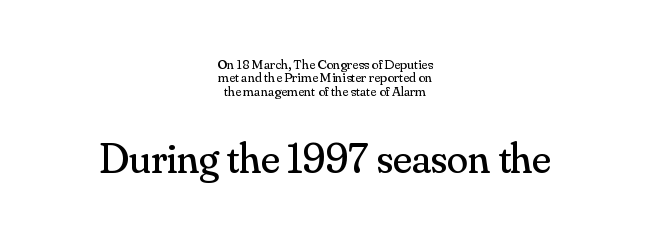
This layout puts the modest block above and the oversized block below. A typesetter would mark this as roman, not italic. A typesetter would call this proportional, since set widths differ per character. Stroke mass is kept to a normal reading level or below. Compared with typical paragraphs, the rows here are closer together. There is no visible air inserted between adjacent glyphs.
